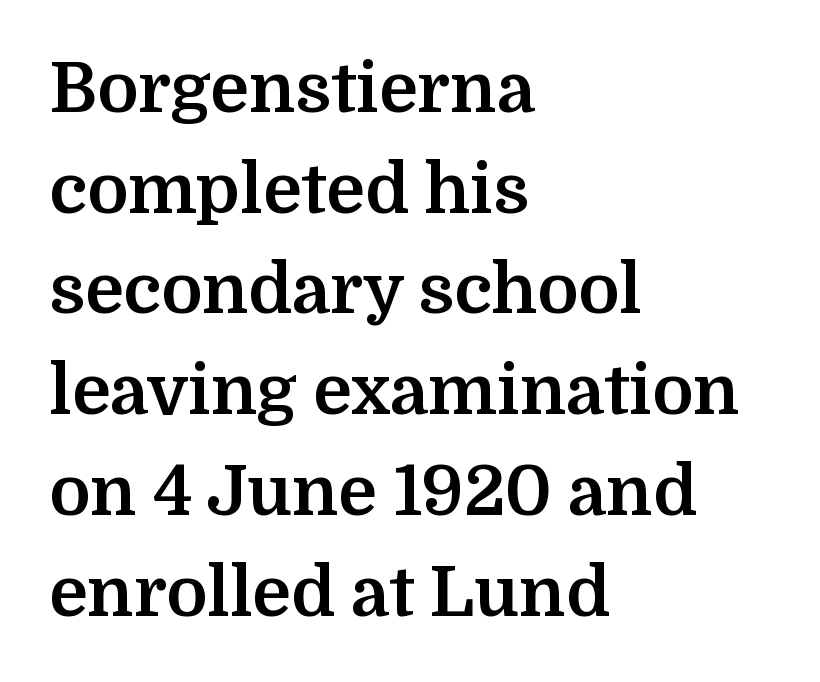
The image shows 69 px bold serif type, upright; set left-aligned, normal line spacing (1.46x), normal letter spacing, not underlined; medium stroke contrast and a medium x-height.
